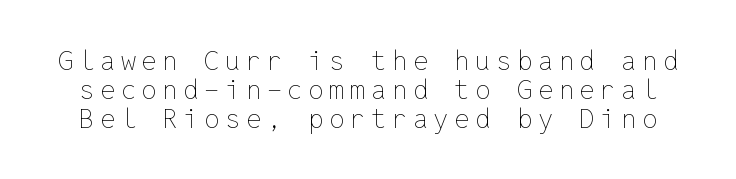
These lines were composed using upright roman letters. The strip under each line holds only bare page. Vertical spacing — tight. The face used here is rendered with a markedly widened letterfit. These glyphs show unthickened strokes, regular width or finer.
